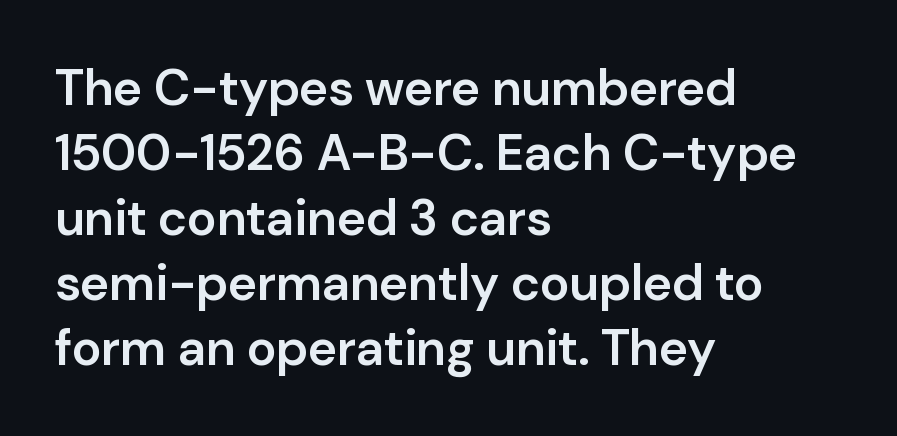
Layout note: lines flush left. There is no visible air inserted between adjacent glyphs. Ascenders rise straight up at ninety degrees. I'd describe the lettering as semibold — firm but not a full bold.
